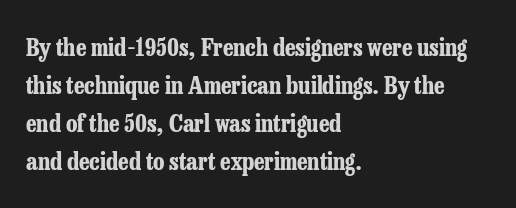
Q: Is the text bold? A: Yes.
Q: Is the text italic (slanted)? A: No, it is upright.
Q: Is the text underlined? A: No.
Q: How is the paragraph aligned? A: Left-aligned.
Q: Is the spacing between letters normal or unusually wide? A: Normal.
Q: Is the spacing between lines tight, normal or loose? A: Normal.
